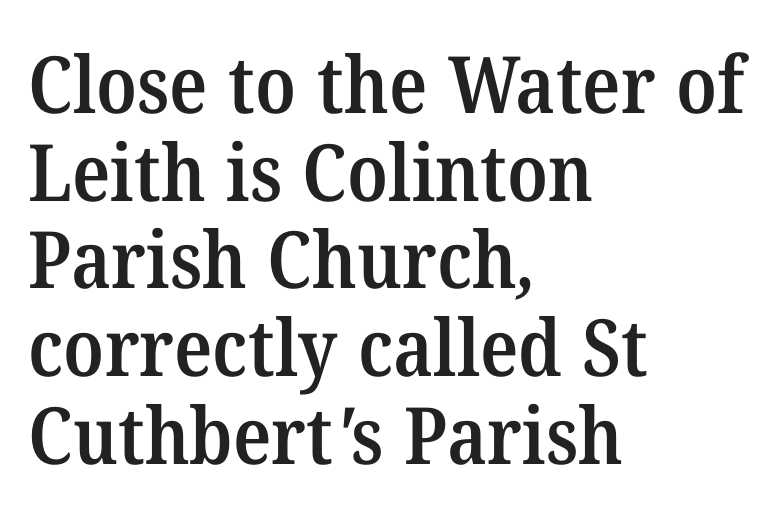
The image shows 79 px semibold serif type; set left-aligned, tight line spacing (1.11x), normal letter spacing, not underlined; medium stroke contrast and a medium x-height.
